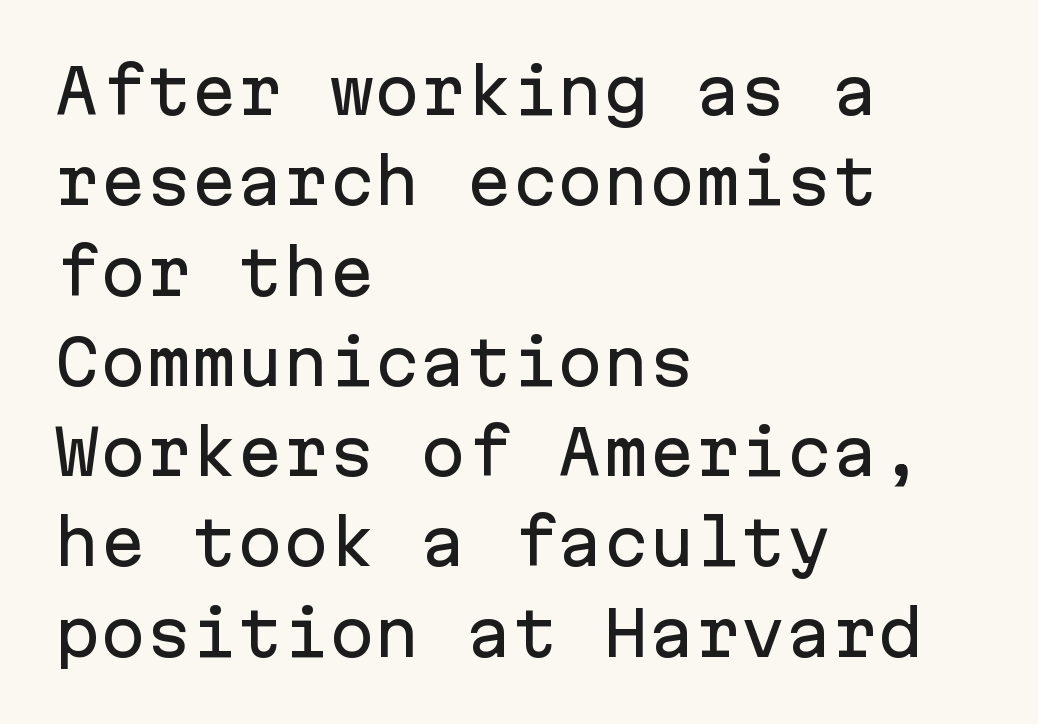
{"serif": "no", "italic": "no", "width": "normal", "stroke_contrast": "low", "x_height": "medium", "monospaced": "yes", "underline": "no", "align": "left", "line_spacing": "normal", "line_spacing_ratio": 1.48, "letter_spacing": "normal", "letter_spacing_em": 0.0, "glyph_px": 61}
